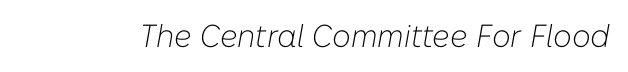
The image shows 32 px light type, italic (leaning right); set normal letter spacing, not underlined; low stroke contrast and a medium x-height.
